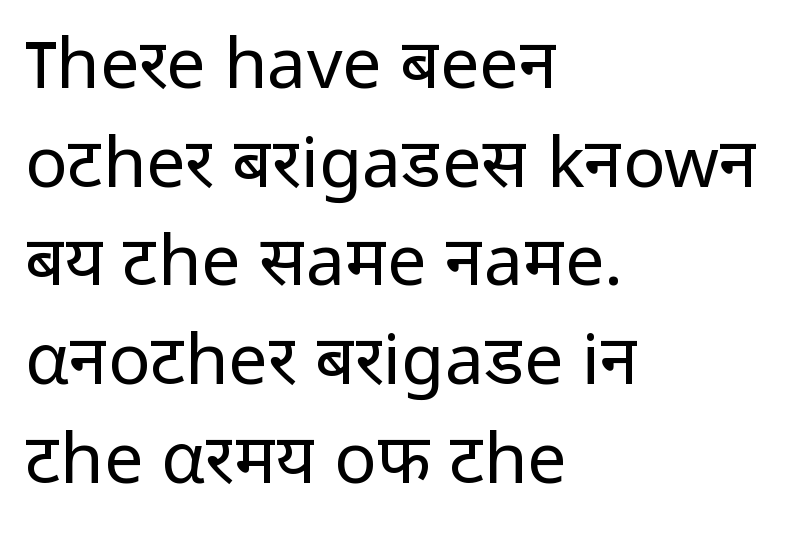
Q: Is the text bold? A: No.
Q: Is the text italic (slanted)? A: No, it is upright.
Q: Is the typeface a serif or a sans-serif typeface? A: Sans-serif.
Q: Is the text underlined? A: No.
Q: How is the paragraph aligned? A: Left-aligned.
Q: Is the spacing between letters normal or unusually wide? A: Normal.
Q: Is the spacing between lines tight, normal or loose? A: Normal.
Q: Width (condensed, normal, or wide)? A: Normal.
Q: Stroke contrast? A: Low.
Q: x-height? A: Medium.
Q: Monospaced? A: No.
